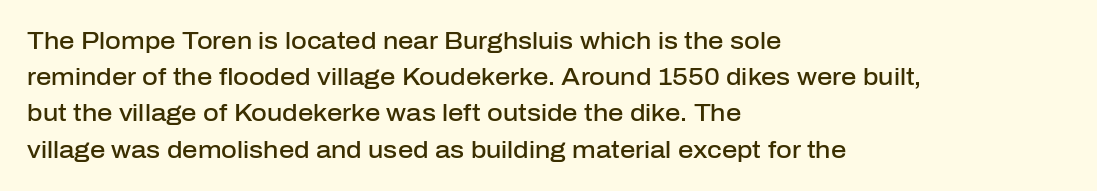
Quick note: not italic, upright. The baseline area is clear. Short and long lines alike share a common starting point at left. Students, observe: this is what conventionally led text looks like.
